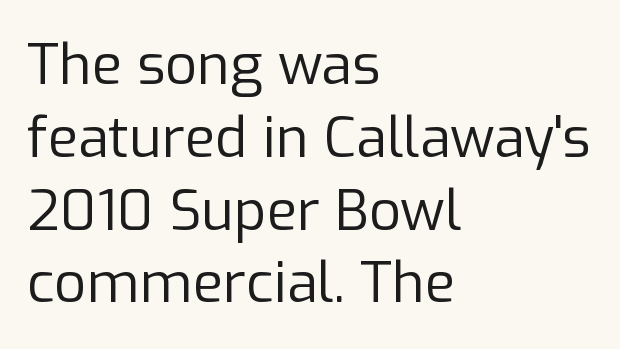
The gap between lines stays unmarked. Does the type have serifs? No, each stem ends abruptly. This sample uses plain, unmodified letter spacing. The rows are spaced the way most documents space them. Bold? No — there's no thickening of the strokes.
